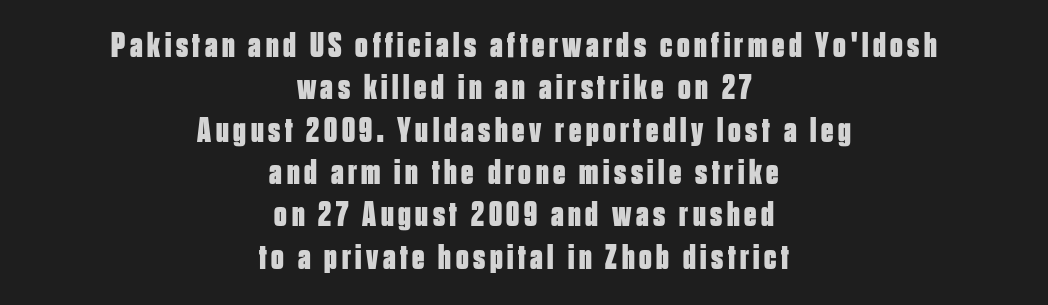
Q: Is the text bold? A: Yes.
Q: Is the text italic (slanted)? A: No, it is upright.
Q: Is the typeface a serif or a sans-serif typeface? A: Sans-serif.
Q: Is the text underlined? A: No.
Q: How is the paragraph aligned? A: Centered.
Q: Width (condensed, normal, or wide)? A: Condensed.
Q: Stroke contrast? A: Low.
Q: x-height? A: Large.
Q: Monospaced? A: No.
